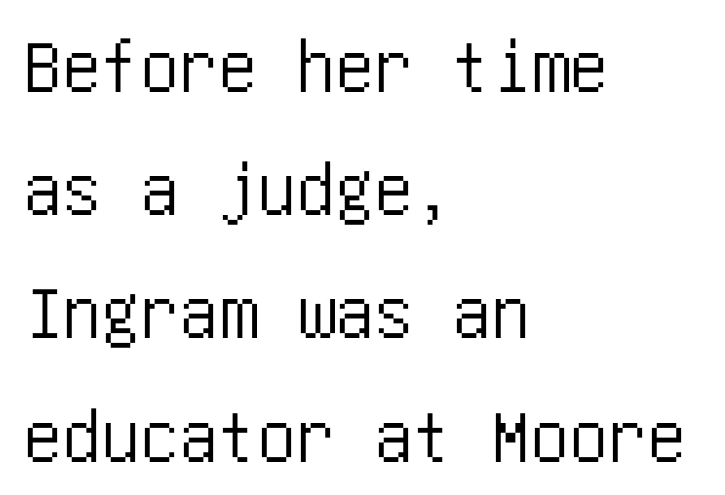
The image shows 78 px condensed sans-serif type, upright; set left-aligned, normal line spacing (1.58x), normal letter spacing, not underlined; low stroke contrast and a large x-height.
